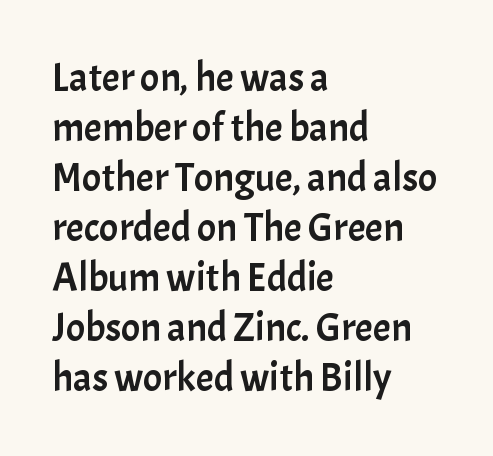
{"serif": "no", "italic": "no", "width": "normal", "stroke_contrast": "low", "x_height": "medium", "monospaced": "no", "underline": "no", "align": "left", "line_spacing": "normal", "line_spacing_ratio": 1.25, "letter_spacing": "normal", "letter_spacing_em": 0.0, "glyph_px": 40}
